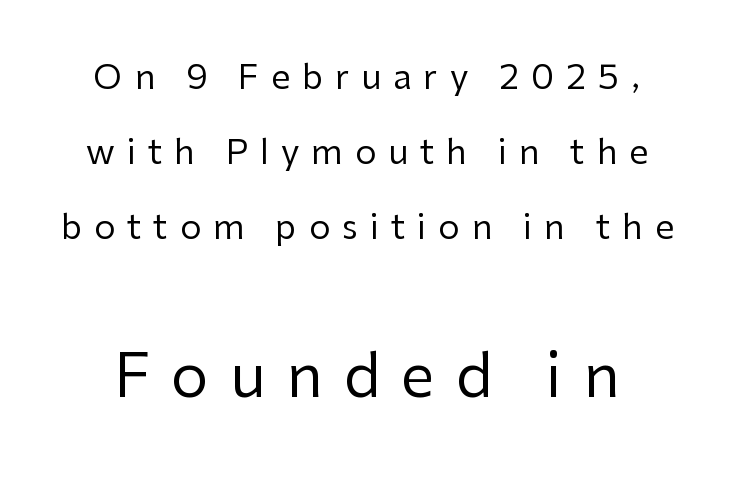
You could fit nearly another row in the gap between these rows. Lines of text with bare space underneath. Weight class: somewhere from thin through regular. Character widths vary here, with narrow letters taking less room than wide ones. The letterforms stand isolated, each surrounded by extra space. Larger block? The one below; the one above is distinctly smaller.
